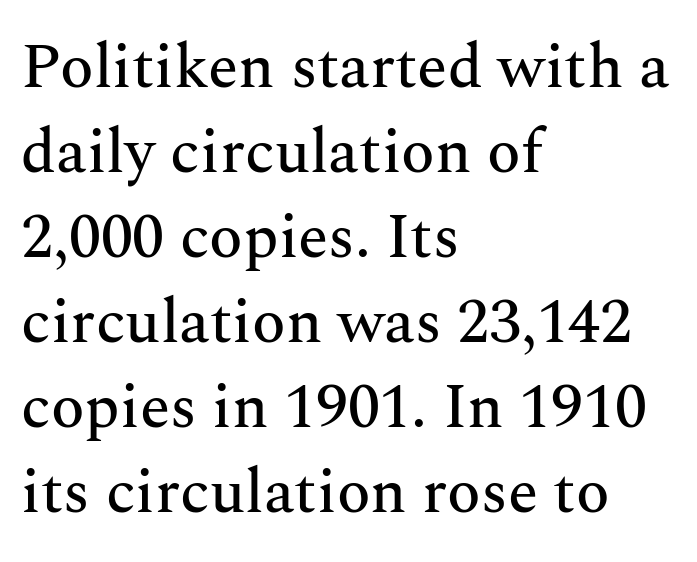
The image shows 62 px serif type, upright; set left-aligned, normal line spacing (1.37x), normal letter spacing, not underlined; medium stroke contrast and a medium x-height.
